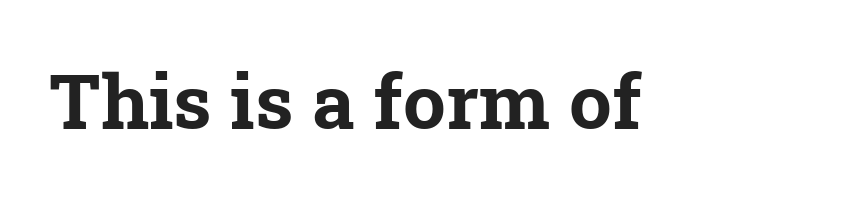
Looks like regular typesetting: each glyph gets only the width it needs. Yep, those are serifs on the letters. Stroke thickness is high; the sample reads as a true bold. Only glyphs here, with clear space below each row.
